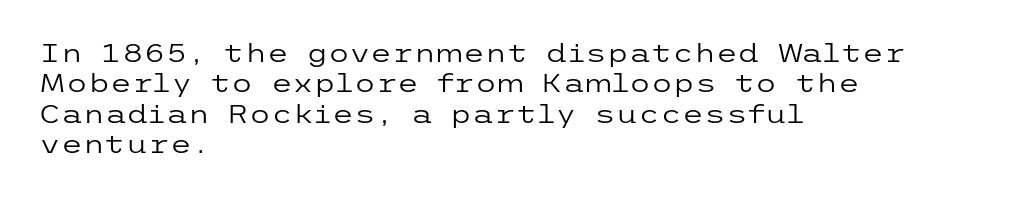
The image shows 25 px text type, upright; set left-aligned, line spacing 1.22x, normal letter spacing, not underlined.
